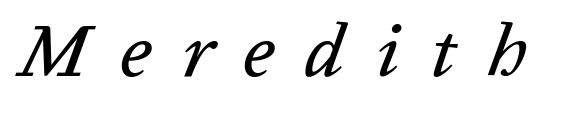
{"italic": "yes", "lean": "right", "slant_degrees": 20, "width": "normal", "stroke_contrast": "low", "x_height": "medium", "monospaced": "no", "underline": "no", "letter_spacing": "wide", "letter_spacing_em": 0.42, "glyph_px": 74}
